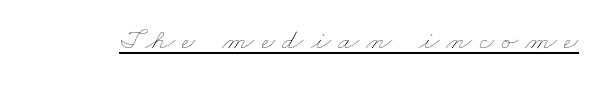
The image shows 30 px thin, wide type; set unusually wide letter spacing (+0.24 em), underlined; low stroke contrast and a small x-height.
